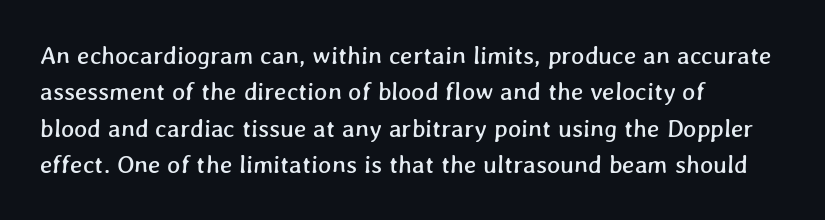
Quick note: interline space is typical. In CSS terms this would be text-align: left. Tracking here is standard; glyphs follow each other at the usual distance. Glance below the letters and you will spot only blank space.
